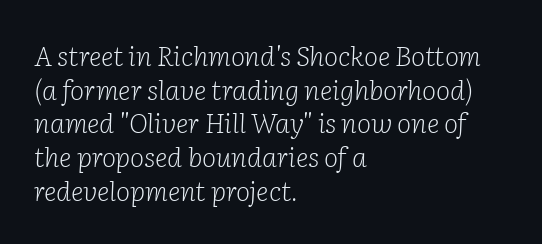
Q: Is the text bold? A: No.
Q: Is the text italic (slanted)? A: Yes, it leans right by about 2 degrees.
Q: Is the text underlined? A: No.
Q: How is the paragraph aligned? A: Left-aligned.
Q: Is the spacing between letters normal or unusually wide? A: Normal.
Q: Is the spacing between lines tight, normal or loose? A: Normal.
